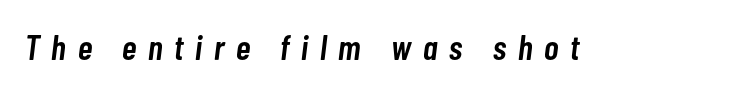
{"italic": "yes", "lean": "right", "slant_degrees": 7, "bold": "semi", "weight": "semibold", "width": "condensed", "stroke_contrast": "low", "x_height": "medium", "monospaced": "no", "underline": "no", "letter_spacing": "wide", "letter_spacing_em": 0.34, "glyph_px": 35}
